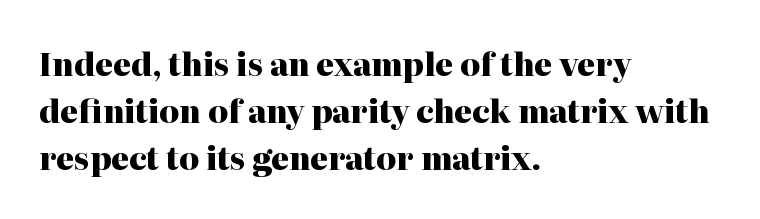
Q: Is the text bold? A: Yes.
Q: Is the text italic (slanted)? A: No, it is upright.
Q: Is the typeface a serif or a sans-serif typeface? A: Serif.
Q: Is the text underlined? A: No.
Q: How is the paragraph aligned? A: Left-aligned.
Q: Is the spacing between letters normal or unusually wide? A: Normal.
Q: Is the spacing between lines tight, normal or loose? A: Normal.
Q: Width (condensed, normal, or wide)? A: Normal.
Q: Stroke contrast? A: High.
Q: x-height? A: Medium.
Q: Monospaced? A: No.
